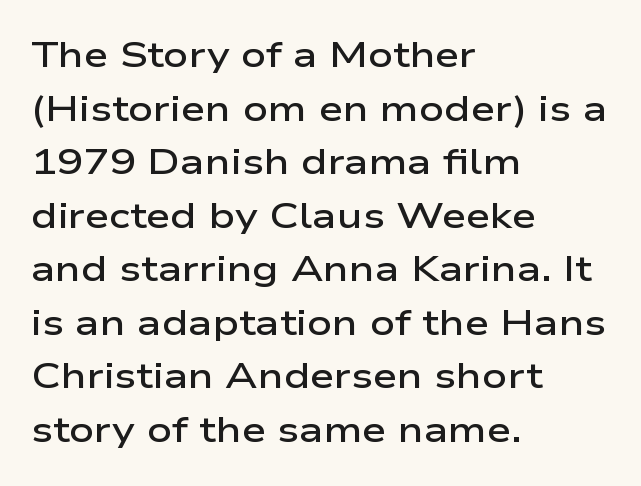
The image shows 35 px semibold, wide sans-serif type, upright; set left-aligned, normal line spacing (1.53x), normal letter spacing, not underlined; low stroke contrast and a medium x-height.
